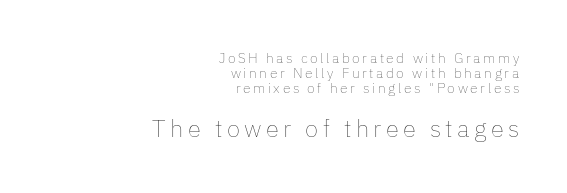
The image shows 24 px text type, upright; set right-aligned, tight line spacing (1.07x), not underlined; the second (bottom) block is 1.71x larger.
